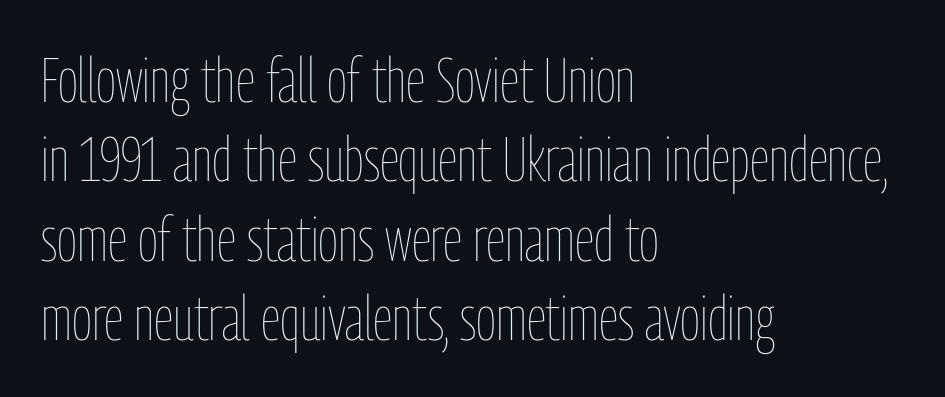
The image shows 62 px thin, condensed type, upright; set left-aligned, normal line spacing (1.28x), normal letter spacing, not underlined; low stroke contrast and a medium x-height.
